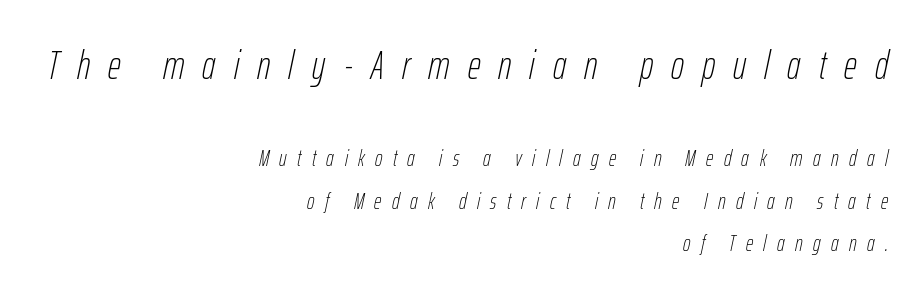
Which of the two is more prominent by size? The first, at the top. What stands out about the letter spacing? Its width — letters are far apart. The typesetter chose a ragged-left arrangement here. No heavy texture on the line: the type isn't bold. Anything drawn beneath the words? Only blank space. Looks like regular typesetting: each glyph gets only the width it needs.
